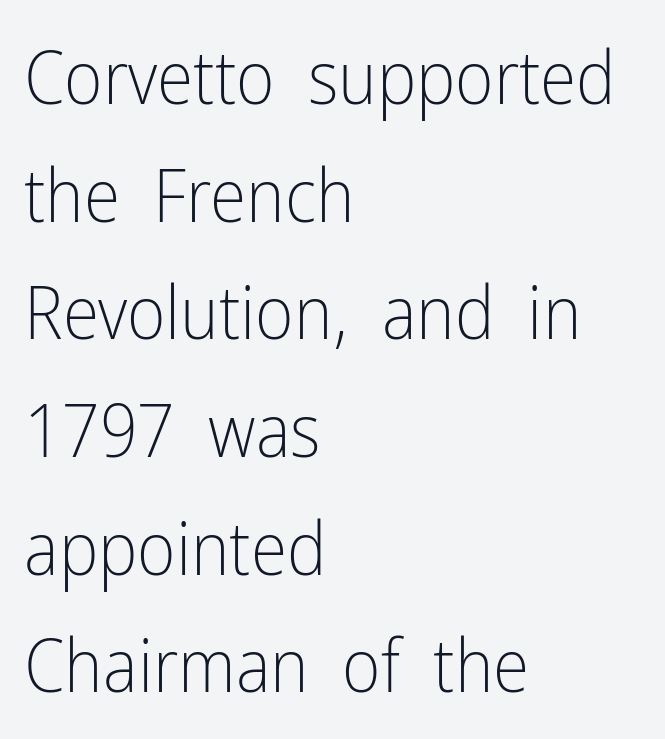
Upright lettering throughout. Is the letter spacing exaggerated? No — it looks like the ordinary default. Type without underlining. This sample uses a sans-serif face.
